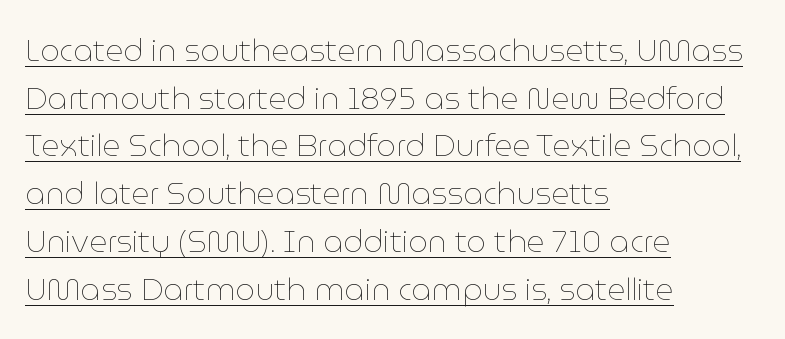
Q: Is the text bold? A: No.
Q: Is the text italic (slanted)? A: No, it is upright.
Q: Is the text underlined? A: Yes.
Q: How is the paragraph aligned? A: Left-aligned.
Q: Is the spacing between letters normal or unusually wide? A: Normal.
Q: Is the spacing between lines tight, normal or loose? A: Normal.
Q: Width (condensed, normal, or wide)? A: Normal.
Q: Stroke contrast? A: Low.
Q: x-height? A: Medium.
Q: Monospaced? A: No.
